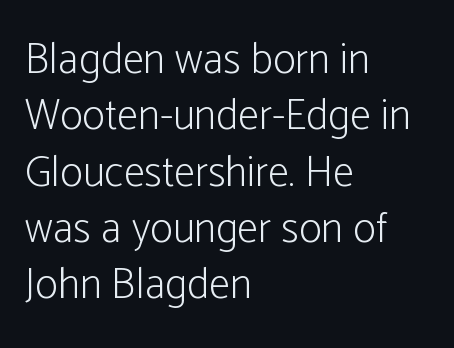
This sample has the flowing, uneven cadence of proportional lettering. The space directly below the letters is spotless. These lines stack with their left ends in a neat column. This rendering leaves character spacing at its baseline value. Notice how the stems are strictly vertical — no italics here. This rendering employs a face without finishing strokes, i.e., a sans-serif.
